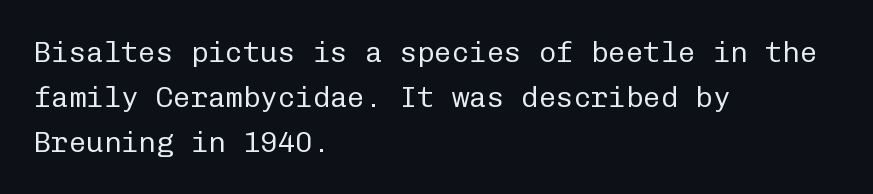
Classification — sans serif. Unlike italic type, these characters show no tilt at all. The strip under each line holds only bare page. Think of a typewriter: that constant character pitch is what you see here. Is there much room between lines? A standard amount, neither cramped nor airy.
